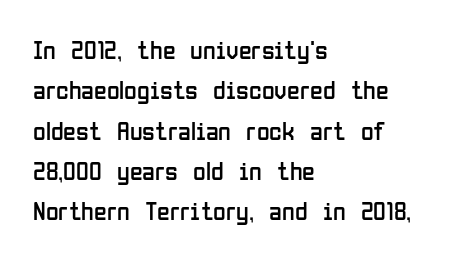
Q: Is the text bold? A: No.
Q: Is the text italic (slanted)? A: No, it is upright.
Q: Is the text underlined? A: No.
Q: How is the paragraph aligned? A: Left-aligned.
Q: Is the spacing between letters normal or unusually wide? A: Normal.
Q: Is the spacing between lines tight, normal or loose? A: Normal.
